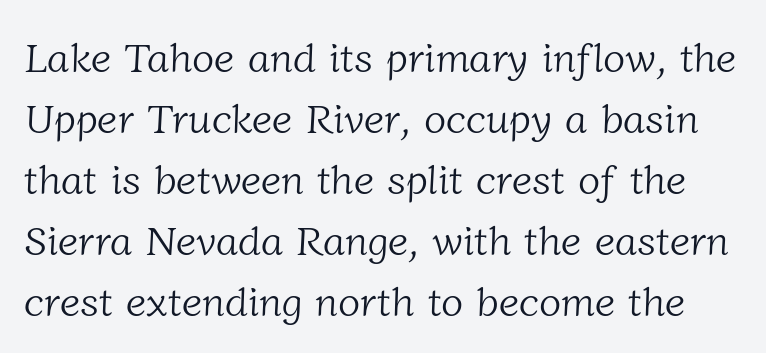
{"serif": "yes", "bold": "no", "weight": "light", "width": "normal", "stroke_contrast": "low", "x_height": "medium", "monospaced": "no", "underline": "no", "line_spacing": "normal", "line_spacing_ratio": 1.49, "letter_spacing": "normal", "letter_spacing_em": 0.0, "glyph_px": 41}
